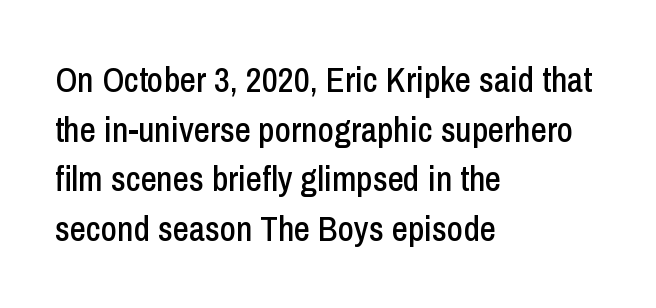
Spacing verdict: proportional, widths tailored to each character. Horizontal bands of white between lines are of average thickness. Notice how the passage keeps a crisp vertical edge on the left only. Observe the ordinary spacing: letters are neighbours, not strangers. Regarding serifs, this sample does without them. Nope, not italic — everything's standing straight.
